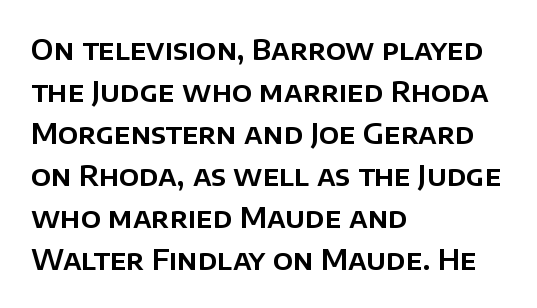
Line spacing here is normal. This rendering leaves character spacing at its baseline value. Casual observation: everything's shoved over to the left. Designer's note — italics off, roman on. Any mark beneath the type? The region is blank. A typesetter would call this proportional, since set widths differ per character.
